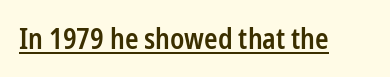
Q: Is the text bold? A: Semi-bold.
Q: Is the text italic (slanted)? A: No, it is upright.
Q: Is the typeface a serif or a sans-serif typeface? A: Sans-serif.
Q: Is the text underlined? A: Yes.
Q: Is the spacing between letters normal or unusually wide? A: Normal.
Q: Width (condensed, normal, or wide)? A: Condensed.
Q: Stroke contrast? A: Low.
Q: x-height? A: Medium.
Q: Monospaced? A: No.
